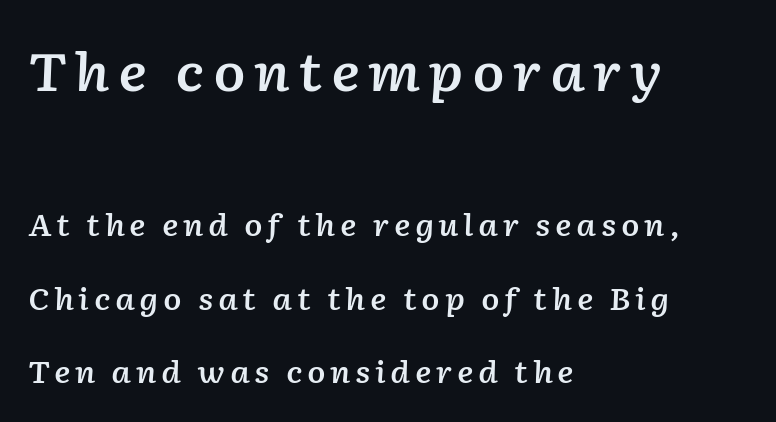
The image shows 53 px semibold type, italic (leaning right); set left-aligned, loose line spacing (2.45x), not underlined; the first (top) block is 1.77x larger; low stroke contrast and a medium x-height.
